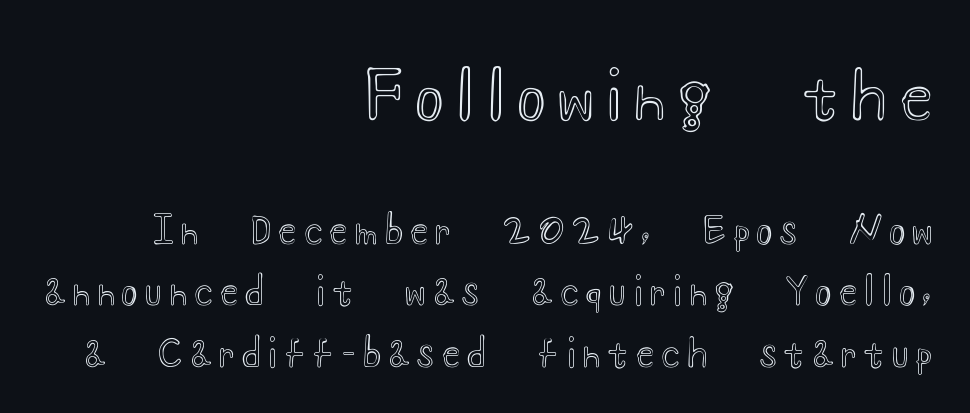
Does the copy run flush right? Yes — the right margin is perfectly even. The lettering stays uniformly vertical, giving the passage a roman look. Leading matches the norm, producing a regular column. Typesetter's note — upper block bumped up in size, lower block left smaller. Short note: letters widely spaced.
